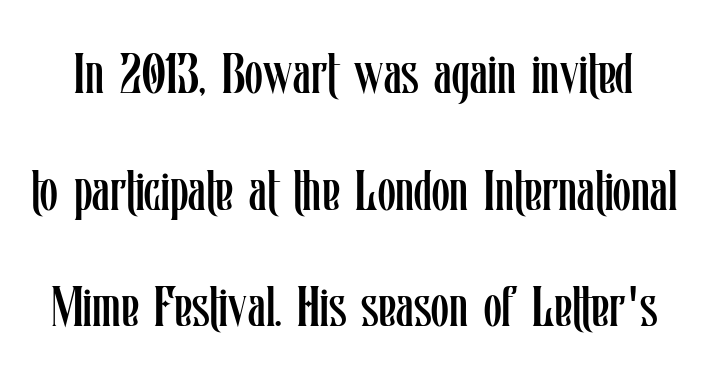
The image shows 58 px regular-weight, condensed type, upright; set loose line spacing (2.01x), normal letter spacing, not underlined; low stroke contrast and a medium x-height.
